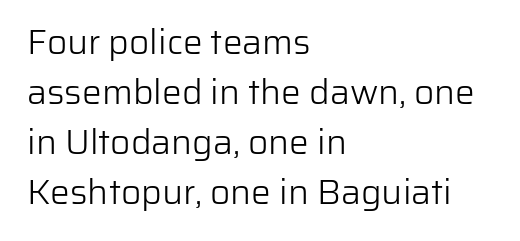
{"serif": "no", "italic": "no", "bold": "no", "weight": "light", "width": "normal", "stroke_contrast": "low", "x_height": "medium", "monospaced": "no", "underline": "no", "align": "left", "line_spacing": "normal", "line_spacing_ratio": 1.43, "letter_spacing": "normal", "letter_spacing_em": 0.0, "glyph_px": 35}
